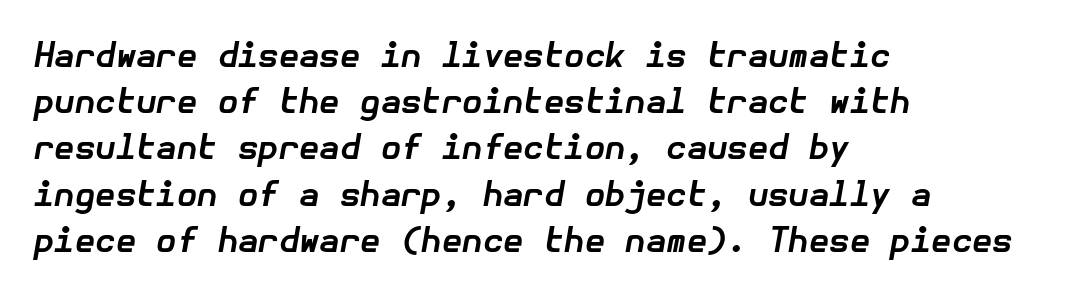
Q: Is the text bold? A: Yes.
Q: Is the text italic (slanted)? A: Yes, it leans right by about 10 degrees.
Q: Is the text underlined? A: No.
Q: How is the paragraph aligned? A: Left-aligned.
Q: Is the spacing between letters normal or unusually wide? A: Normal.
Q: Is the spacing between lines tight, normal or loose? A: Normal.
Q: Width (condensed, normal, or wide)? A: Normal.
Q: Stroke contrast? A: Low.
Q: x-height? A: Medium.
